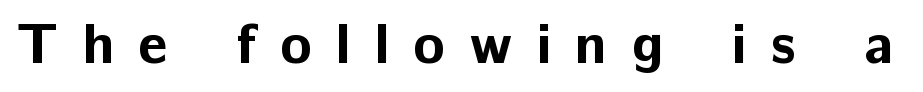
The image shows 57 px bold sans-serif type, upright; set unusually wide letter spacing (+0.43 em), not underlined; low stroke contrast and a medium x-height.
